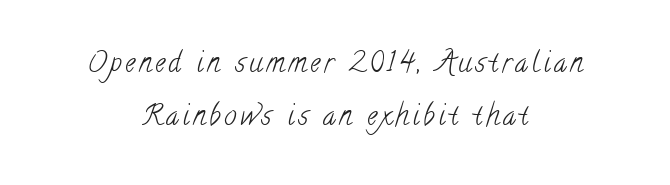
Q: Is the text bold? A: No.
Q: Is the text underlined? A: No.
Q: How is the paragraph aligned? A: Centered.
Q: Width (condensed, normal, or wide)? A: Condensed.
Q: Stroke contrast? A: Low.
Q: x-height? A: Small.
Q: Monospaced? A: No.
